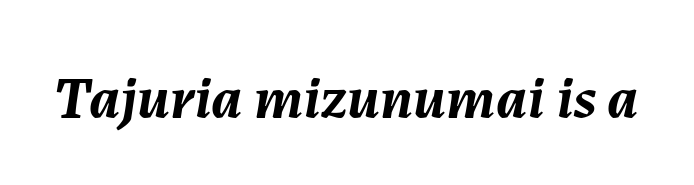
The passage shown is emphatically bold. Nothing unusual about the tracking: characters are spaced as the font intends. A typesetter would mark this as italic. The rendering uses natural spacing where letterforms have individual widths. Type without underlining.
